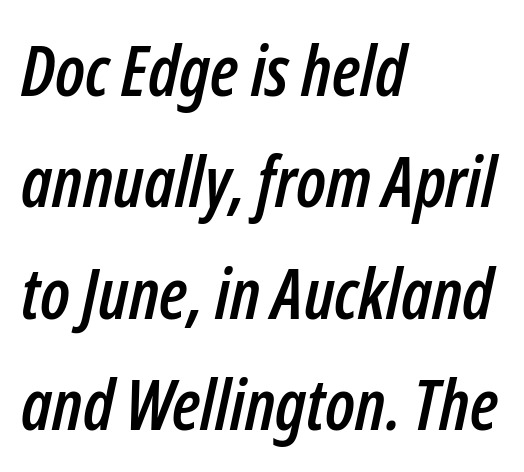
Horizontal bands of white between lines are of average thickness. Left-aligned paragraph, ragged on the right. Spacing verdict: proportional, widths tailored to each character. Every character sits at an angle, as italics do.
